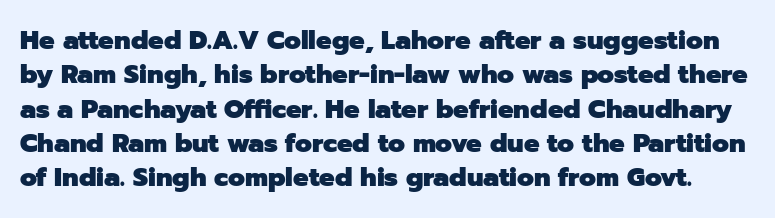
The image shows 26 px bold type, upright; set normal line spacing (1.32x), normal letter spacing, not underlined.
